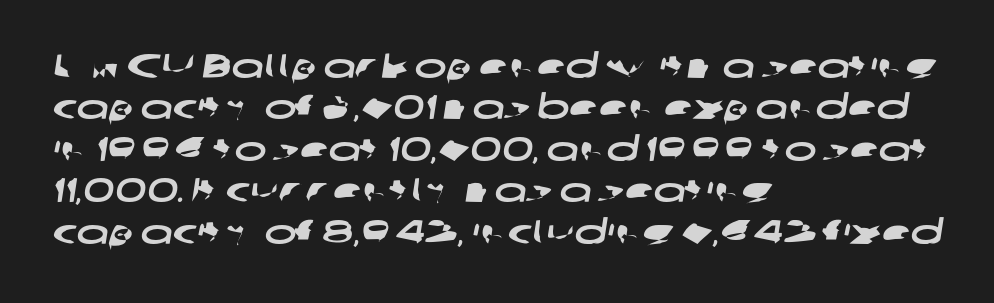
The image shows 34 px wide sans-serif type; set left-aligned, line spacing 1.22x, normal letter spacing, not underlined; low stroke contrast and a medium x-height.
